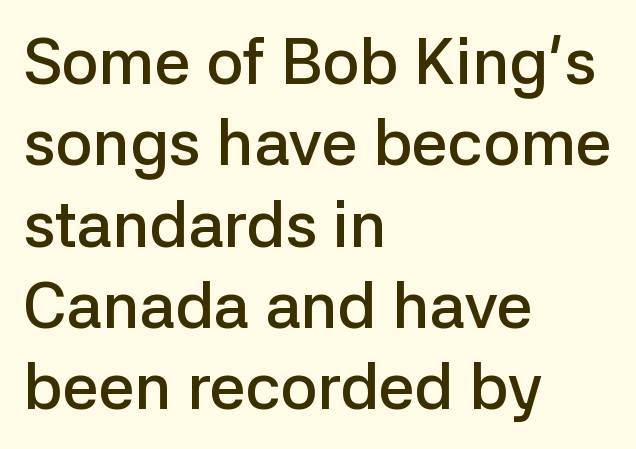
{"serif": "no", "italic": "no", "bold": "semi", "weight": "semibold", "width": "normal", "stroke_contrast": "low", "x_height": "medium", "monospaced": "no", "underline": "no", "align": "left", "line_spacing": "normal", "line_spacing_ratio": 1.27, "letter_spacing": "normal", "letter_spacing_em": 0.0, "glyph_px": 64}
